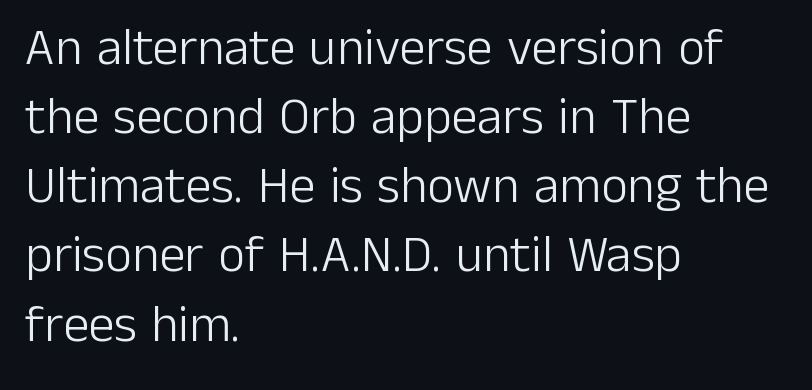
The image shows 52 px light sans-serif type, upright; set left-aligned, normal line spacing (1.33x), normal letter spacing, not underlined; low stroke contrast and a medium x-height.
